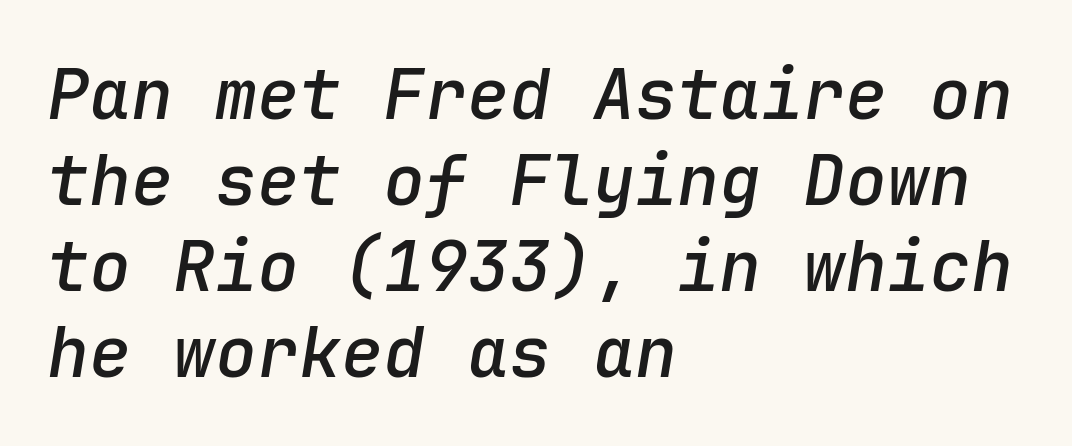
{"italic": "yes", "lean": "right", "slant_degrees": 9, "bold": "semi", "weight": "semibold", "width": "normal", "stroke_contrast": "low", "x_height": "medium", "monospaced": "yes", "underline": "no", "align": "left", "line_spacing_ratio": 1.23, "letter_spacing": "normal", "letter_spacing_em": 0.0, "glyph_px": 70}
